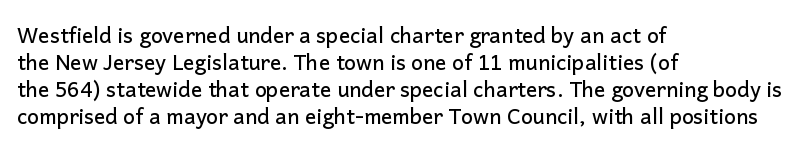
The letters stand straight up with perfectly vertical stems. Tracking here is standard; glyphs follow each other at the usual distance. Whoever set this chose a conventional vertical rhythm. The paragraph has a hard left edge and a soft right edge. Has an underline been added? It has not.
